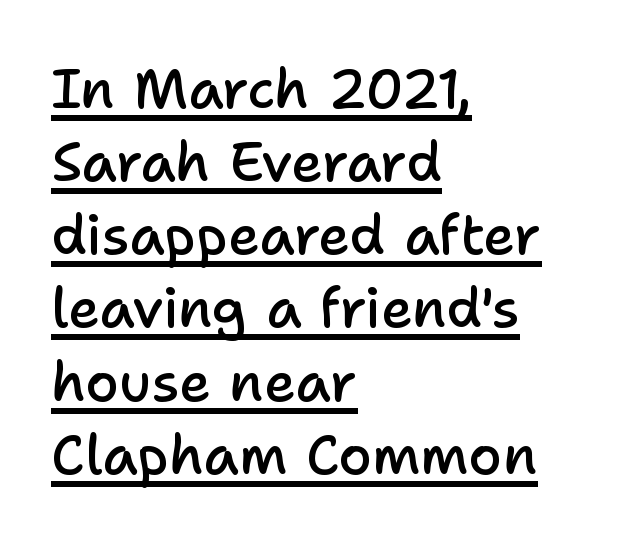
The passage is arranged the way most books set body copy — flush left. Vertical spacing — default. The passage shown is typed in a proportional face where columns would drift. Students, note that the glyphs here touch the page at normal intervals. I'd describe the lettering as semibold — firm but not a full bold.
